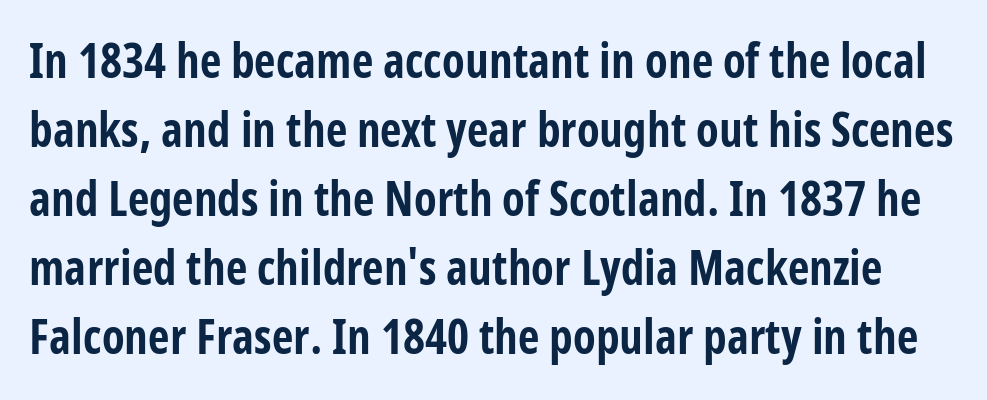
Typographically, this falls in the sans-serif category. The passage shown stacks its lines at a standard gap. Unlike italic type, these characters show no tilt at all. The font is running at its bold setting.
